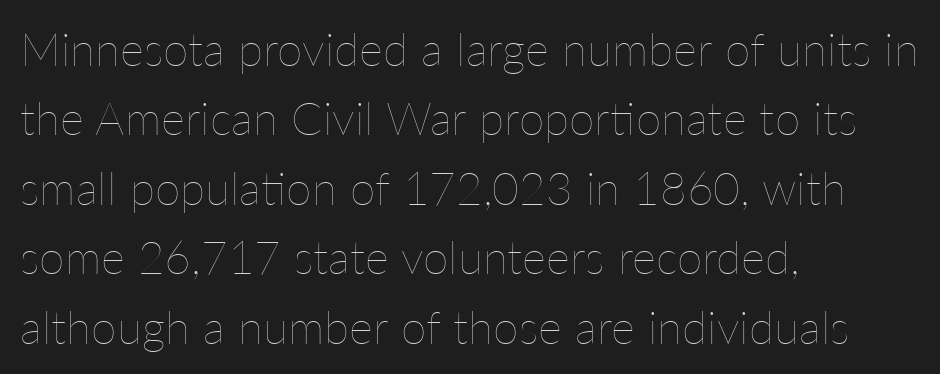
{"italic": "no", "bold": "no", "weight": "thin", "width": "normal", "stroke_contrast": "low", "x_height": "medium", "monospaced": "no", "underline": "no", "align": "left", "line_spacing": "normal", "line_spacing_ratio": 1.51, "letter_spacing": "normal", "letter_spacing_em": 0.0, "glyph_px": 46}
